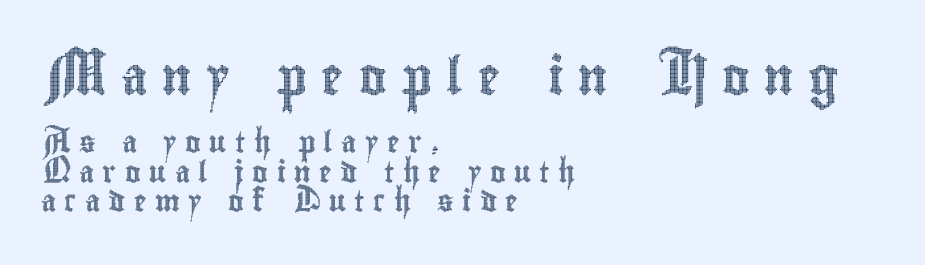
The face used here is proportionally spaced, like ordinary book or web type. Has an underline been added? It has not. Italic? Not at all — the glyphs are vertical. Rows of type keep a routine distance in the vertical direction.
